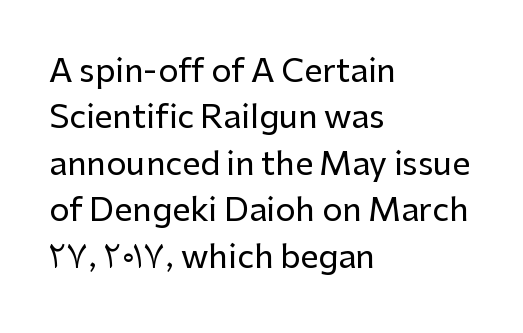
Q: Is the text italic (slanted)? A: No, it is upright.
Q: Is the typeface a serif or a sans-serif typeface? A: Sans-serif.
Q: Is the text underlined? A: No.
Q: How is the paragraph aligned? A: Left-aligned.
Q: Is the spacing between letters normal or unusually wide? A: Normal.
Q: Is the spacing between lines tight, normal or loose? A: Normal.
Q: Width (condensed, normal, or wide)? A: Normal.
Q: Stroke contrast? A: Low.
Q: x-height? A: Medium.
Q: Monospaced? A: No.
